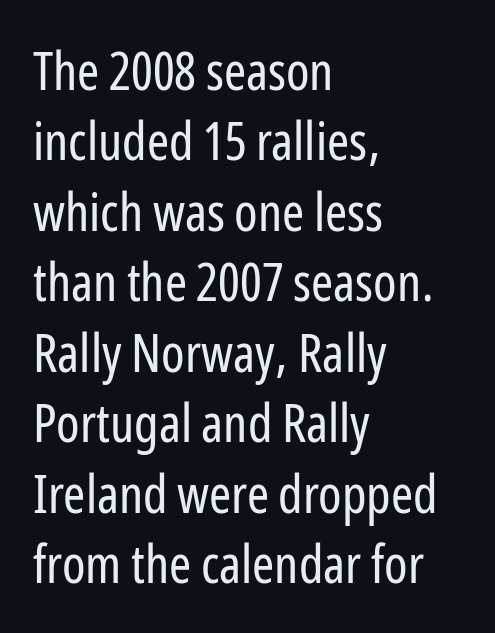
The image shows 53 px regular-weight, condensed sans-serif type, upright; set left-aligned, normal line spacing (1.33x), normal letter spacing, not underlined; low stroke contrast and a medium x-height.
